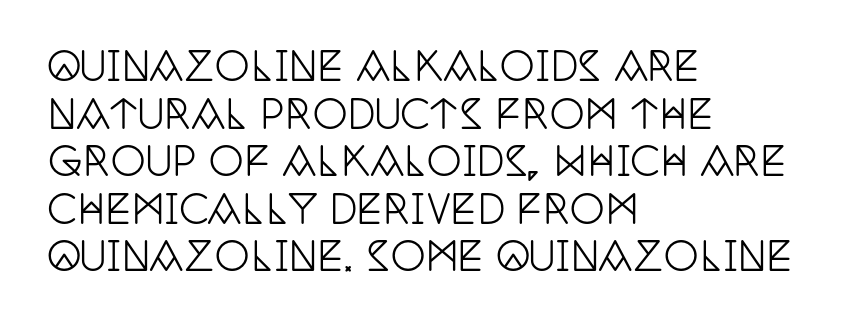
Ascenders rise straight up at ninety degrees. Anything drawn beneath the words? Only blank space. Is this a fixed-width face? No — the glyphs have proportional, varying widths. Reading down the block, your eye returns to a fixed left position each line.
